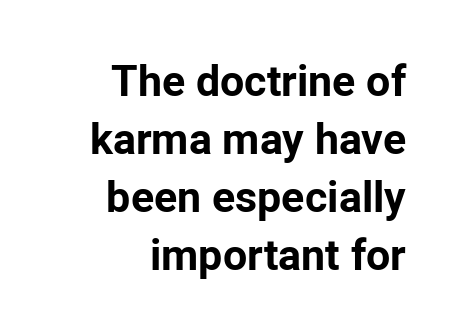
{"serif": "no", "italic": "no", "bold": "yes", "weight": "bold", "width": "normal", "stroke_contrast": "low", "x_height": "medium", "monospaced": "no", "underline": "no", "align": "right", "line_spacing": "normal", "line_spacing_ratio": 1.35, "letter_spacing": "normal", "letter_spacing_em": 0.0, "glyph_px": 43}
